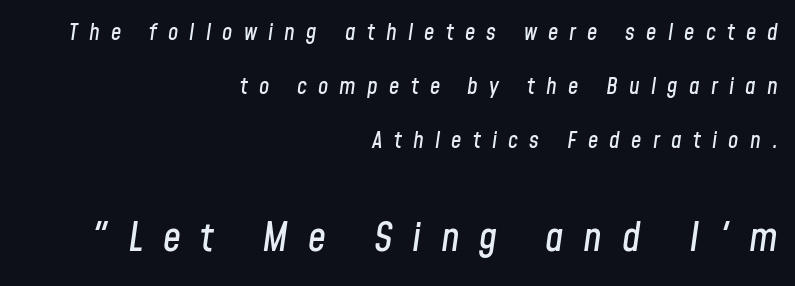
The image shows 40 px condensed type, italic (leaning right); set right-aligned, loose line spacing (2.35x), unusually wide letter spacing (+0.49 em), not underlined; the second (bottom) block is 1.74x larger; low stroke contrast and a medium x-height.
